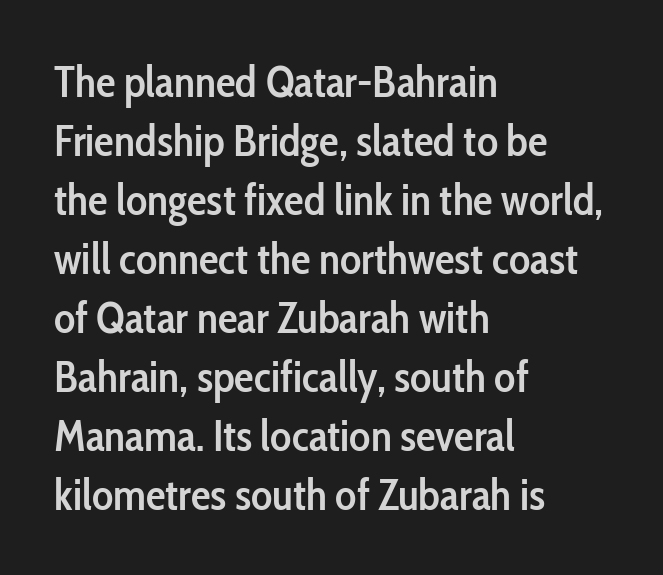
The passage shown is typeset with a sans-serif family. Think of a printed novel: that variable character pitch is what you see here. Designer's note — italics off, roman on. Look at the stroke-to-counter ratio: somewhat heavy, a semibold. Reading down the column, the eye jumps a familiar distance to each next line.
